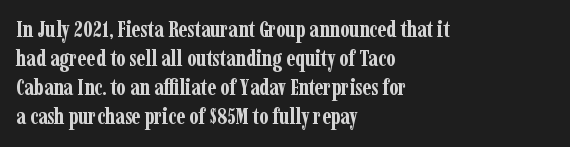
I'd describe the lettering as bold — thick and assertive. Line starts are locked; line ends wander. Nope, not italic — everything's standing straight. Only glyphs here, with clear space below each row.
